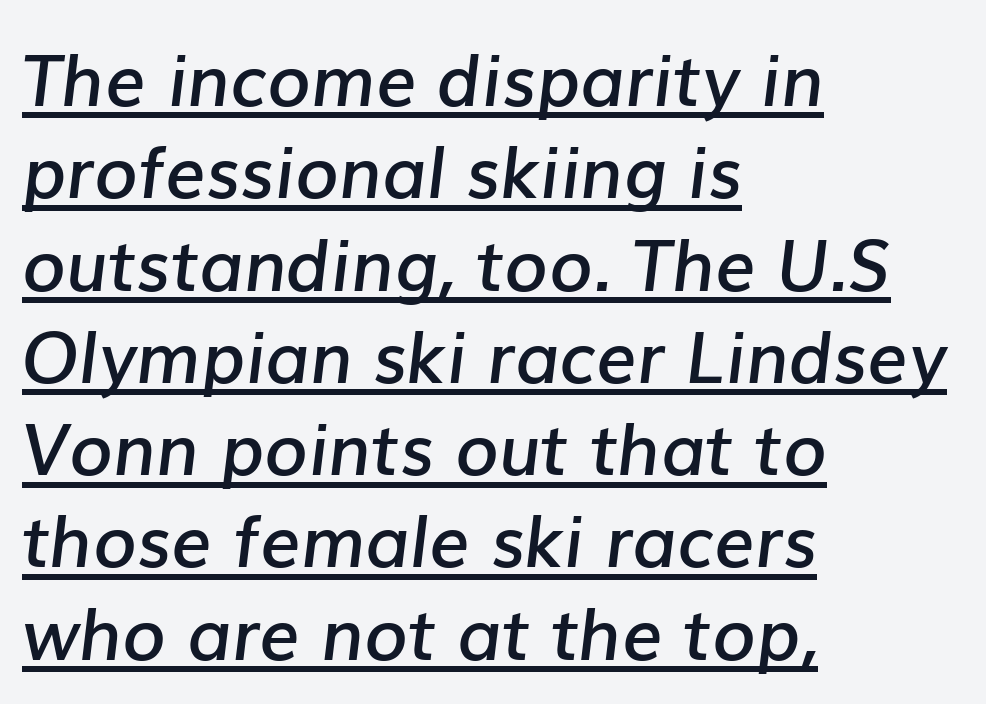
Q: Is the text bold? A: Semi-bold.
Q: Is the text italic (slanted)? A: Yes, it leans right by about 7 degrees.
Q: Is the text underlined? A: Yes.
Q: How is the paragraph aligned? A: Left-aligned.
Q: Is the spacing between letters normal or unusually wide? A: Normal.
Q: Is the spacing between lines tight, normal or loose? A: Normal.
Q: Width (condensed, normal, or wide)? A: Normal.
Q: Stroke contrast? A: Low.
Q: x-height? A: Medium.
Q: Monospaced? A: No.
